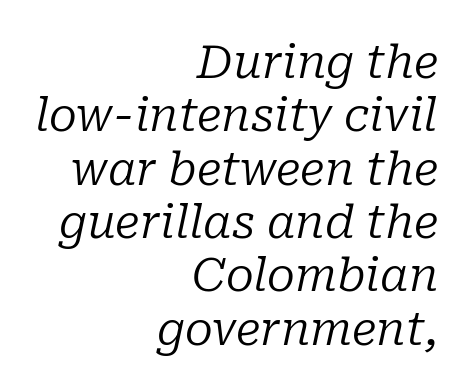
Q: Is the text bold? A: No.
Q: Is the text italic (slanted)? A: Yes, it leans right by about 10 degrees.
Q: Is the typeface a serif or a sans-serif typeface? A: Serif.
Q: Is the text underlined? A: No.
Q: How is the paragraph aligned? A: Right-aligned.
Q: Is the spacing between letters normal or unusually wide? A: Normal.
Q: Width (condensed, normal, or wide)? A: Normal.
Q: Stroke contrast? A: Low.
Q: x-height? A: Medium.
Q: Monospaced? A: No.
